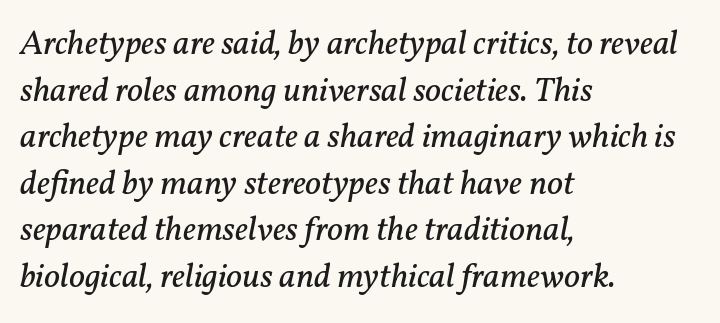
{"serif": "yes", "italic": "yes", "lean": "right", "slant_degrees": 11, "bold": "no", "weight": "regular", "width": "normal", "stroke_contrast": "low", "x_height": "medium", "monospaced": "no", "underline": "no", "align": "left", "line_spacing": "normal", "line_spacing_ratio": 1.33, "letter_spacing": "normal", "letter_spacing_em": 0.0, "glyph_px": 35}
